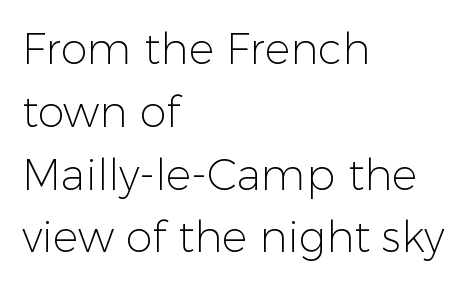
Q: Is the text bold? A: No.
Q: Is the text italic (slanted)? A: No, it is upright.
Q: Is the typeface a serif or a sans-serif typeface? A: Sans-serif.
Q: Is the text underlined? A: No.
Q: How is the paragraph aligned? A: Left-aligned.
Q: Is the spacing between letters normal or unusually wide? A: Normal.
Q: Is the spacing between lines tight, normal or loose? A: Normal.
Q: Width (condensed, normal, or wide)? A: Normal.
Q: Stroke contrast? A: Low.
Q: x-height? A: Medium.
Q: Monospaced? A: No.
